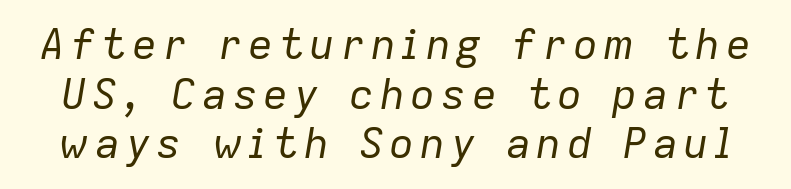
Q: Is the text bold? A: No.
Q: Is the text italic (slanted)? A: Yes, it leans right by about 9 degrees.
Q: Is the text underlined? A: No.
Q: Width (condensed, normal, or wide)? A: Normal.
Q: Stroke contrast? A: Low.
Q: x-height? A: Medium.
Q: Monospaced? A: No.
